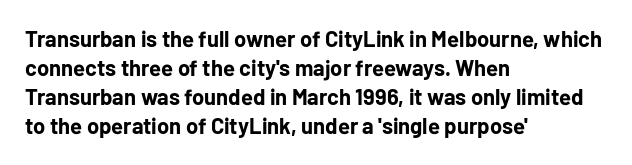
The image shows 22 px bold type, upright; set left-aligned, normal line spacing (1.32x), normal letter spacing, not underlined.
